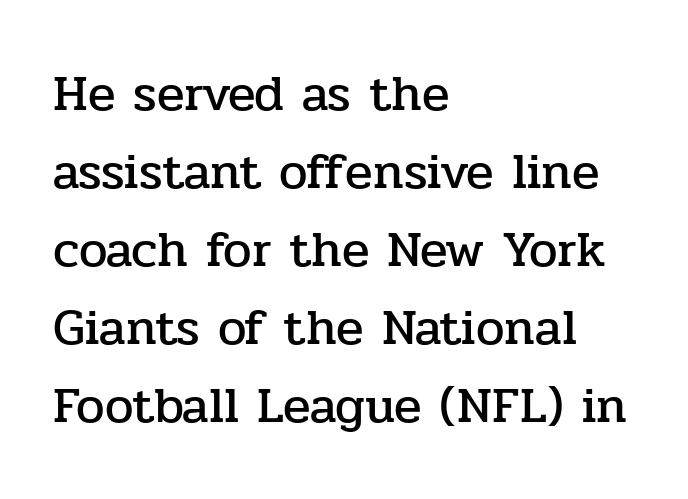
Q: Is the text italic (slanted)? A: No, it is upright.
Q: Is the typeface a serif or a sans-serif typeface? A: Serif.
Q: Is the text underlined? A: No.
Q: How is the paragraph aligned? A: Left-aligned.
Q: Is the spacing between letters normal or unusually wide? A: Normal.
Q: Is the spacing between lines tight, normal or loose? A: Normal.
Q: Width (condensed, normal, or wide)? A: Normal.
Q: Stroke contrast? A: Low.
Q: x-height? A: Medium.
Q: Monospaced? A: No.
